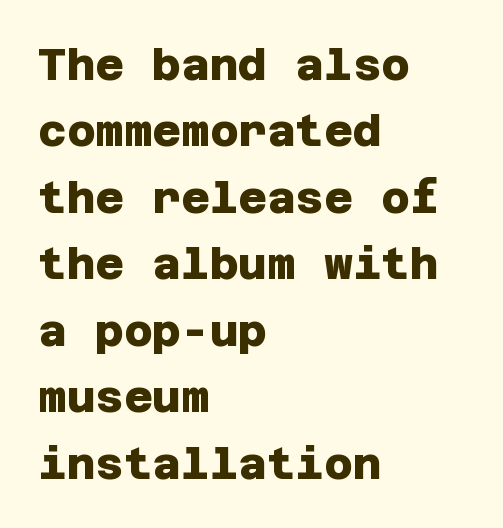
The image shows 44 px heavy sans-serif type; set left-aligned, normal line spacing (1.51x), normal letter spacing, not underlined; low stroke contrast and a large x-height.
